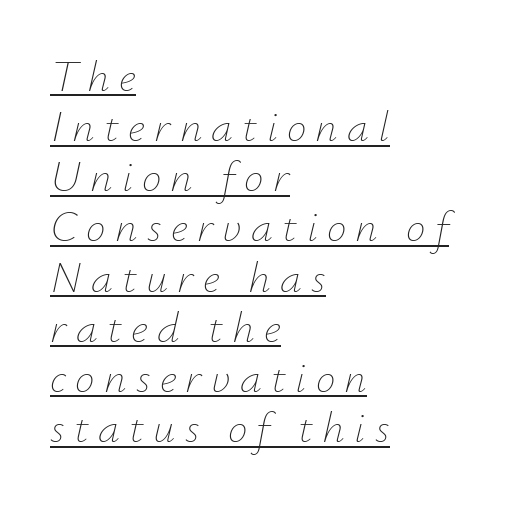
{"italic": "yes", "lean": "right", "slant_degrees": 12, "bold": "no", "weight": "thin", "width": "normal", "stroke_contrast": "low", "x_height": "small", "monospaced": "no", "underline": "yes", "align": "left", "line_spacing": "tight", "line_spacing_ratio": 1.14, "letter_spacing": "wide", "letter_spacing_em": 0.21, "glyph_px": 44}
